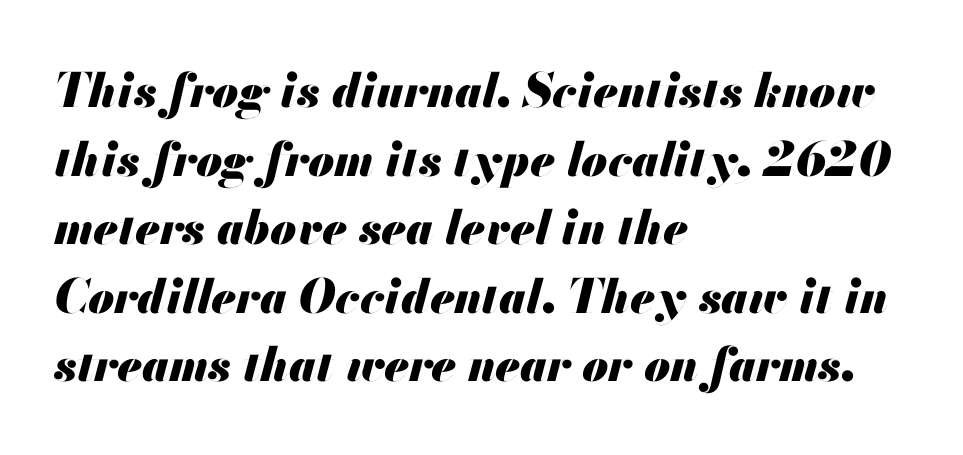
The image shows 47 px heavy type, italic (leaning right); set left-aligned, normal line spacing (1.46x), normal letter spacing, not underlined; medium stroke contrast and a small x-height.
